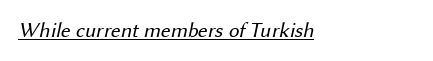
The image shows 21 px text type; set left-aligned, normal letter spacing, underlined.
